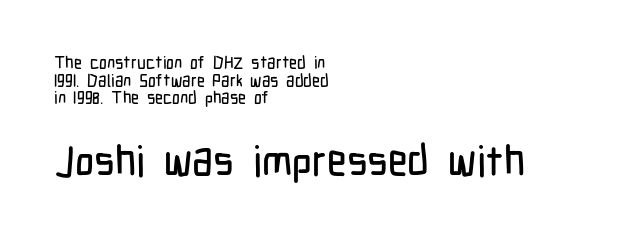
The space between consecutive lines is stingy. No extra tracking has been applied to these lines. The letters carry no serifs — their stems end cleanly without finishing strokes. Think of a printed novel: that variable character pitch is what you see here.
